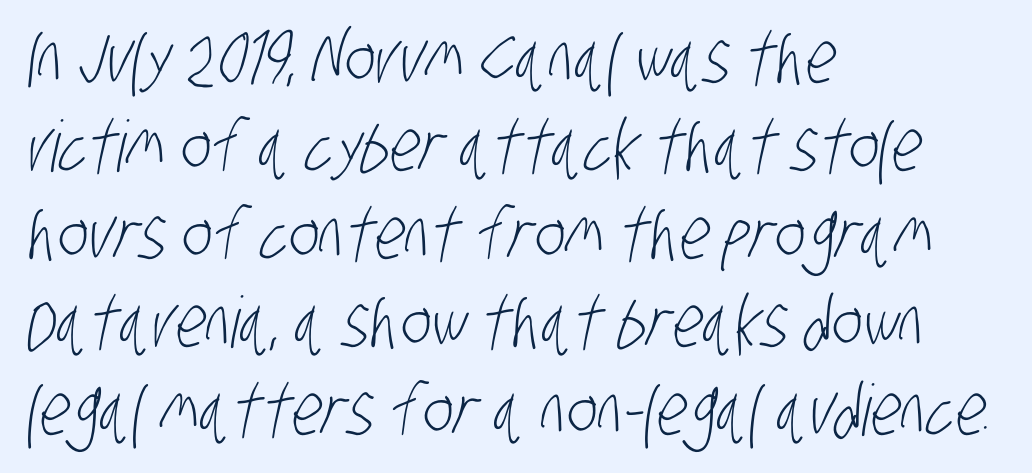
{"serif": "no", "bold": "no", "weight": "light", "width": "condensed", "stroke_contrast": "low", "x_height": "large", "monospaced": "no", "underline": "no", "align": "left", "line_spacing_ratio": 1.24, "letter_spacing": "normal", "letter_spacing_em": 0.0, "glyph_px": 71}
